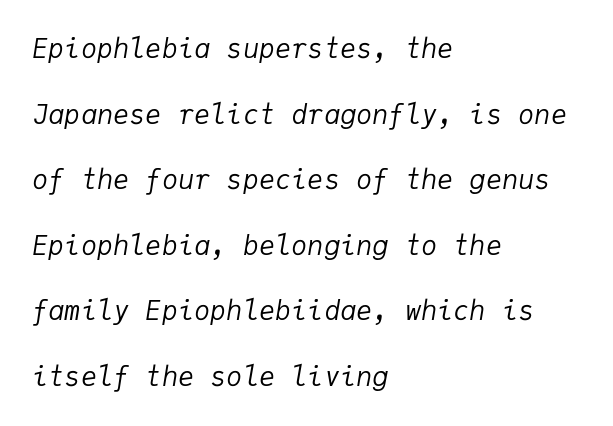
The image shows 27 px text type, italic (leaning right); set left-aligned, loose line spacing (2.43x), normal letter spacing, not underlined.
